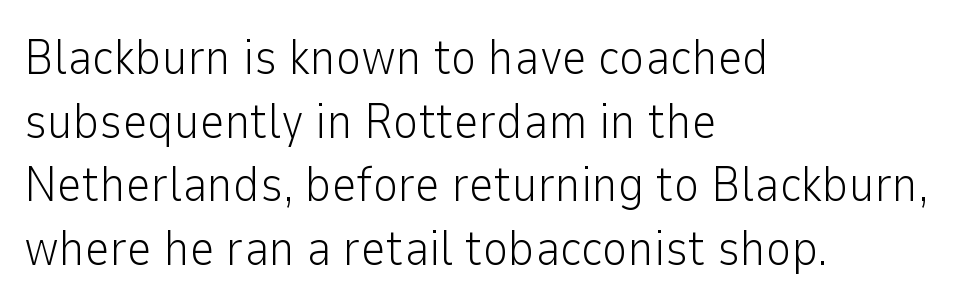
Q: Is the text bold? A: No.
Q: Is the text italic (slanted)? A: No, it is upright.
Q: Is the typeface a serif or a sans-serif typeface? A: Sans-serif.
Q: Is the text underlined? A: No.
Q: How is the paragraph aligned? A: Left-aligned.
Q: Is the spacing between letters normal or unusually wide? A: Normal.
Q: Is the spacing between lines tight, normal or loose? A: Normal.
Q: Width (condensed, normal, or wide)? A: Normal.
Q: Stroke contrast? A: Low.
Q: x-height? A: Medium.
Q: Monospaced? A: No.
